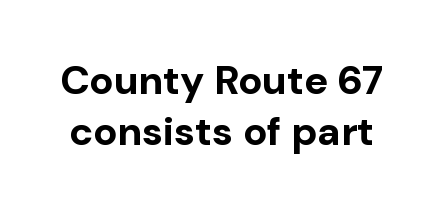
Q: Is the text bold? A: Yes.
Q: Is the text italic (slanted)? A: No, it is upright.
Q: Is the typeface a serif or a sans-serif typeface? A: Sans-serif.
Q: Is the text underlined? A: No.
Q: Is the spacing between letters normal or unusually wide? A: Normal.
Q: Is the spacing between lines tight, normal or loose? A: Normal.
Q: Width (condensed, normal, or wide)? A: Normal.
Q: Stroke contrast? A: Low.
Q: x-height? A: Medium.
Q: Monospaced? A: No.
